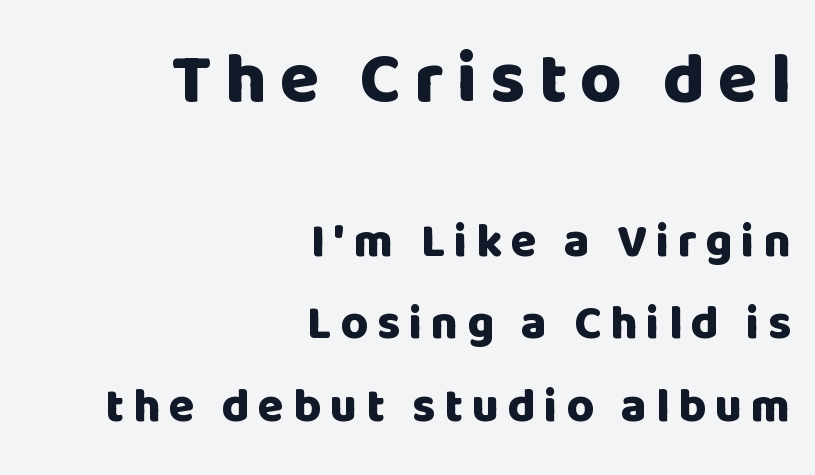
{"serif": "no", "italic": "no", "bold": "yes", "weight": "heavy", "width": "normal", "stroke_contrast": "low", "x_height": "large", "monospaced": "no", "underline": "no", "align": "right", "line_spacing_ratio": 1.75, "larger_block": "first", "size_ratio": 1.51, "glyph_px": 71}
